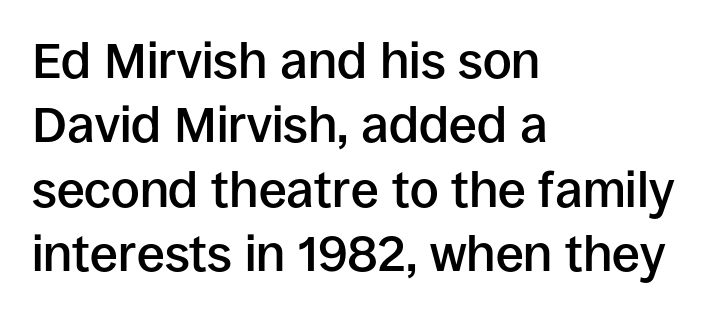
Where is the straight margin? On the left. The zone under the glyphs is completely vacant. The face used here is rendered with its standard letterfit. A semibold gives these letters moderate extra thickness, short of bold. Baseline-to-baseline distance is the conventional proportion of letter height. Is this a fixed-width face? No — the glyphs have proportional, varying widths.
